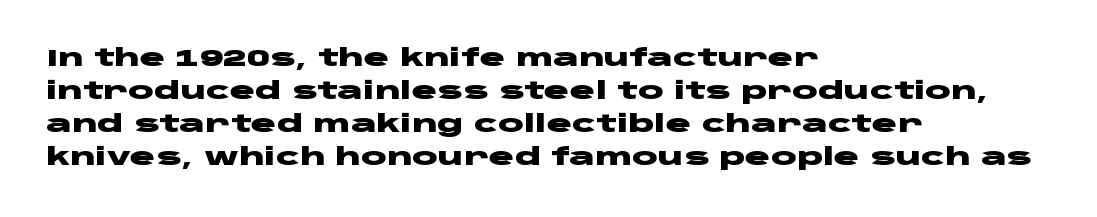
The tracking reads as untouched default to a designer's eye. Check the space under the baseline: it is left empty. The letters stand straight up with perfectly vertical stems. Each line starts at the same left margin while the right side varies. Weight check: bold — yes, fully. These lines sit exactly where default settings would place them.
